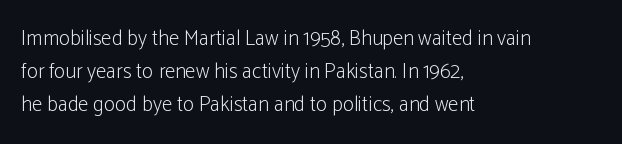
{"italic": "no", "bold": "no", "underline": "no", "align": "left", "line_spacing": "normal", "line_spacing_ratio": 1.57, "letter_spacing": "normal", "letter_spacing_em": 0.0, "glyph_px": 21}
